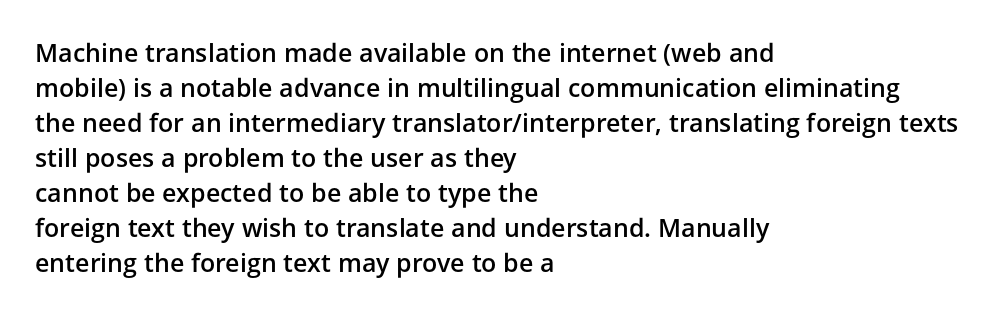
Q: Is the text bold? A: Semi-bold.
Q: Is the text italic (slanted)? A: No, it is upright.
Q: Is the text underlined? A: No.
Q: How is the paragraph aligned? A: Left-aligned.
Q: Is the spacing between letters normal or unusually wide? A: Normal.
Q: Is the spacing between lines tight, normal or loose? A: Normal.
